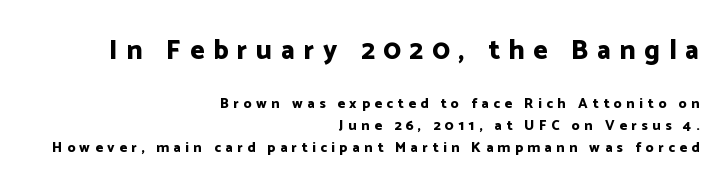
{"italic": "no", "bold": "yes", "underline": "no", "align": "right", "line_spacing": "normal", "line_spacing_ratio": 1.55, "letter_spacing": "wide", "letter_spacing_em": 0.33, "larger_block": "first", "size_ratio": 1.93, "glyph_px": 27}
